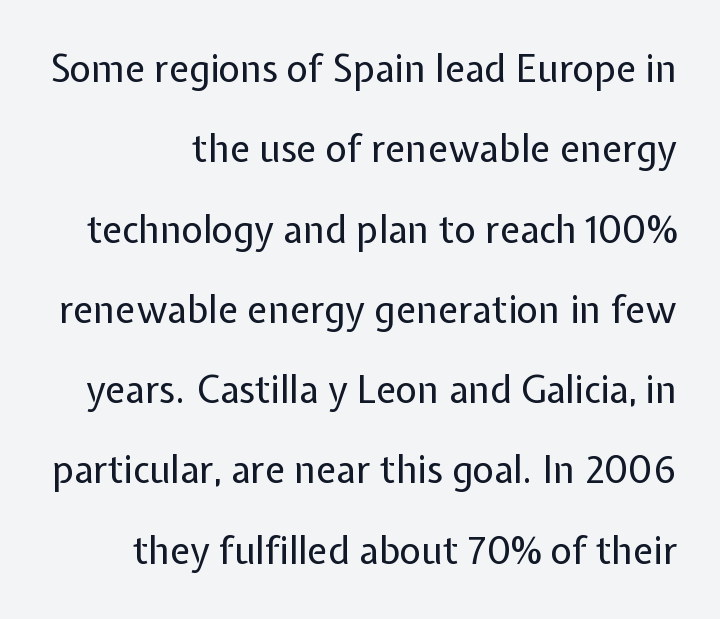
The image shows 37 px regular-weight sans-serif type, upright; set loose line spacing (2.17x), normal letter spacing, not underlined; low stroke contrast and a medium x-height.
